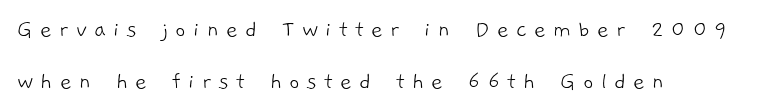
Unbolded letterforms with no extra heft. Unmarked baselines from the first word to the last. Summary of vertical rhythm: relaxed, with wide interline spacing. All the whitespace from short lines collects on the right. Each word looks stretched out because of the extra space between its letters.
